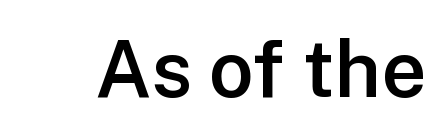
{"serif": "no", "italic": "no", "bold": "semi", "weight": "semibold", "width": "normal", "stroke_contrast": "low", "x_height": "medium", "monospaced": "no", "underline": "no", "letter_spacing": "normal", "letter_spacing_em": 0.0, "glyph_px": 79}
